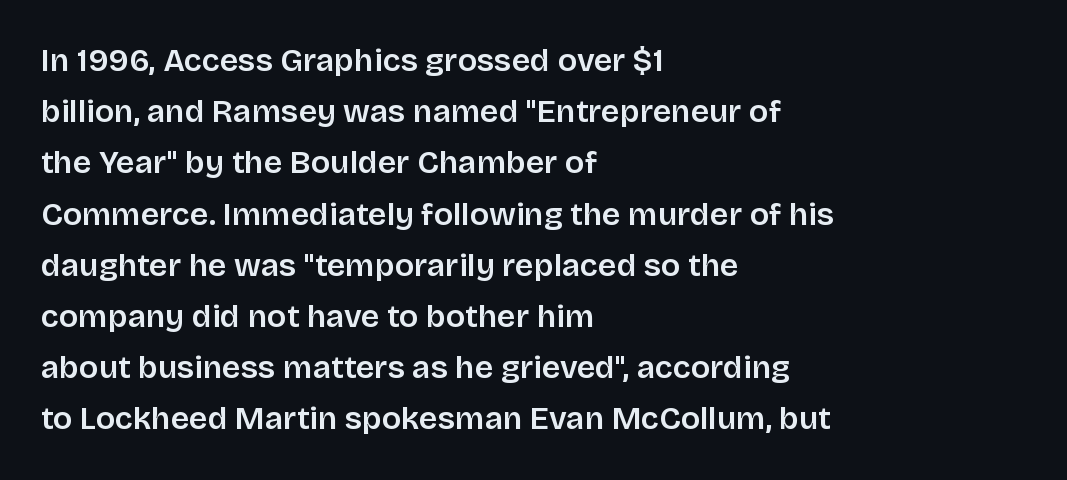
Q: Is the text italic (slanted)? A: No, it is upright.
Q: Is the typeface a serif or a sans-serif typeface? A: Sans-serif.
Q: Is the text underlined? A: No.
Q: How is the paragraph aligned? A: Left-aligned.
Q: Is the spacing between letters normal or unusually wide? A: Normal.
Q: Is the spacing between lines tight, normal or loose? A: Normal.
Q: Width (condensed, normal, or wide)? A: Normal.
Q: Stroke contrast? A: Low.
Q: x-height? A: Large.
Q: Monospaced? A: No.
